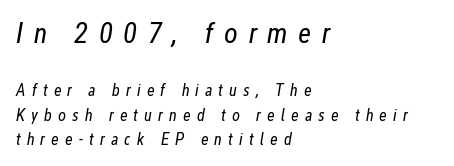
Q: Is the text bold? A: No.
Q: Is the text italic (slanted)? A: Yes, it leans right by about 12 degrees.
Q: Is the text underlined? A: No.
Q: How is the paragraph aligned? A: Left-aligned.
Q: Is the spacing between letters normal or unusually wide? A: Unusually wide.
Q: Is the spacing between lines tight, normal or loose? A: Normal.
Q: Which block of text is set in a larger size, the first (top) or the second (bottom)? A: The first (top) one.
Q: Width (condensed, normal, or wide)? A: Condensed.
Q: Stroke contrast? A: Low.
Q: x-height? A: Medium.
Q: Monospaced? A: No.
